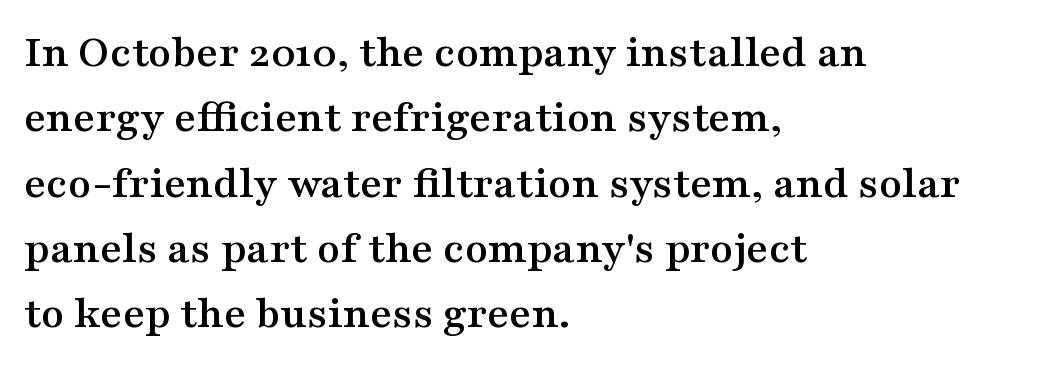
The image shows 47 px wide serif type, upright; set left-aligned, normal line spacing (1.39x), normal letter spacing, not underlined; medium stroke contrast and a medium x-height.
